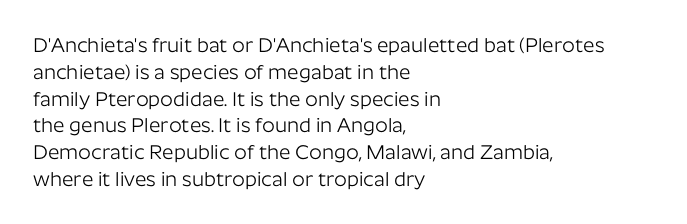
{"italic": "no", "bold": "no", "underline": "no", "align": "left", "line_spacing": "normal", "line_spacing_ratio": 1.34, "letter_spacing": "normal", "letter_spacing_em": 0.0, "glyph_px": 20}
